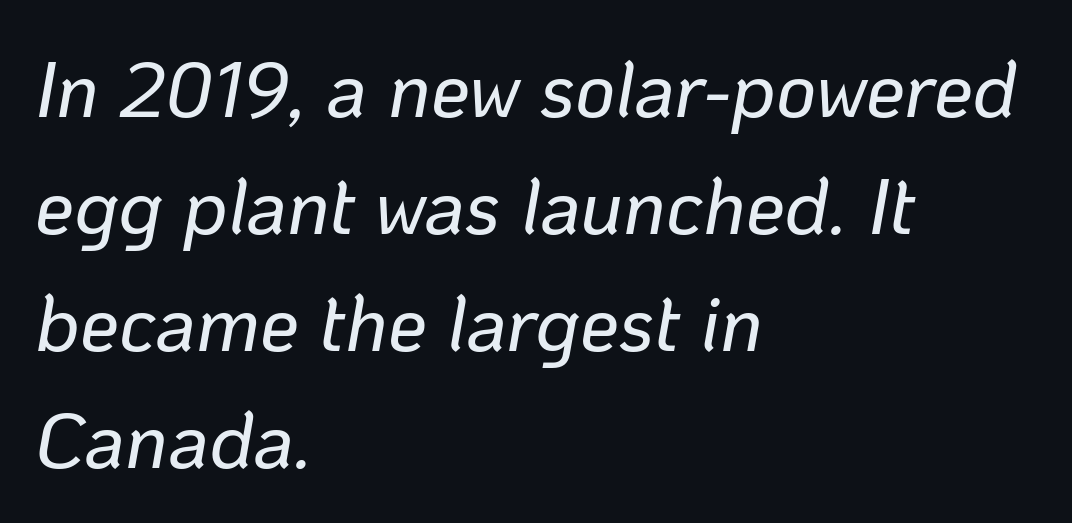
{"italic": "yes", "lean": "right", "slant_degrees": 10, "width": "normal", "stroke_contrast": "low", "x_height": "medium", "monospaced": "no", "underline": "no", "align": "left", "line_spacing": "normal", "line_spacing_ratio": 1.5, "letter_spacing": "normal", "letter_spacing_em": 0.0, "glyph_px": 78}
